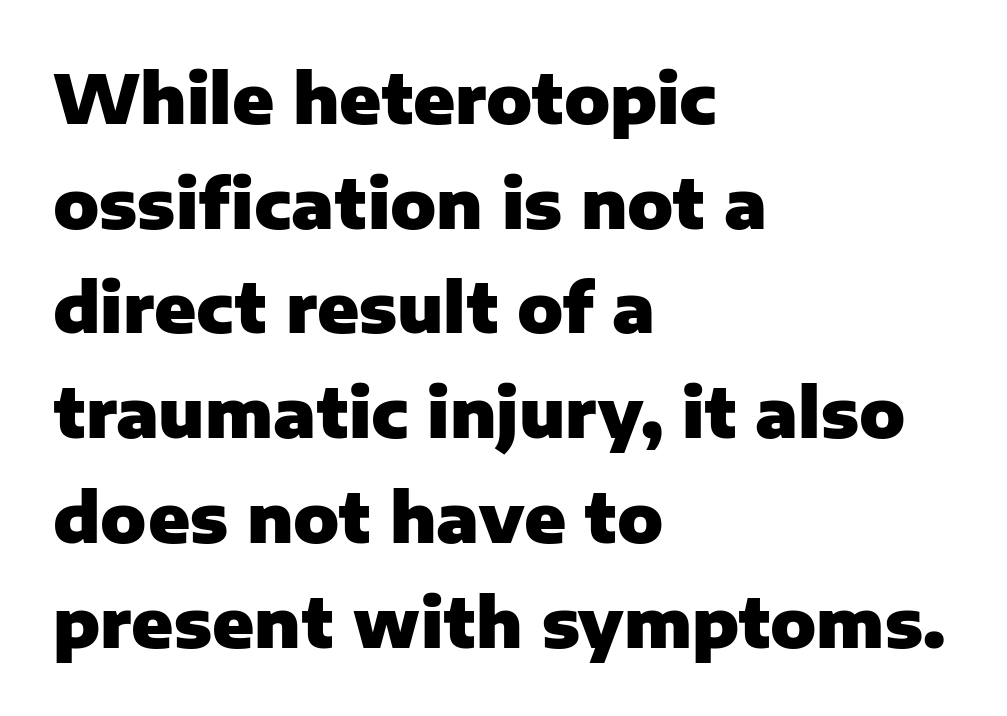
Q: Is the text bold? A: Yes.
Q: Is the text italic (slanted)? A: No, it is upright.
Q: Is the typeface a serif or a sans-serif typeface? A: Sans-serif.
Q: Is the text underlined? A: No.
Q: How is the paragraph aligned? A: Left-aligned.
Q: Is the spacing between letters normal or unusually wide? A: Normal.
Q: Is the spacing between lines tight, normal or loose? A: Normal.
Q: Width (condensed, normal, or wide)? A: Normal.
Q: Stroke contrast? A: Low.
Q: x-height? A: Medium.
Q: Monospaced? A: No.
